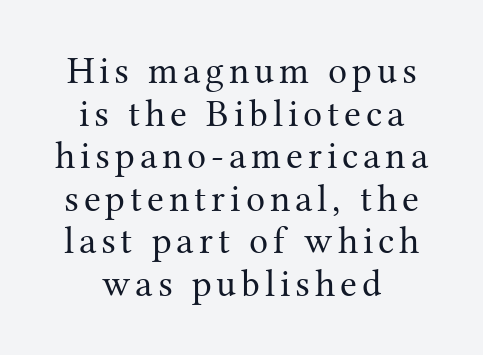
{"serif": "yes", "italic": "no", "bold": "no", "weight": "regular", "width": "normal", "stroke_contrast": "medium", "x_height": "medium", "monospaced": "no", "underline": "no", "align": "center", "line_spacing": "tight", "line_spacing_ratio": 1.12, "glyph_px": 38}
